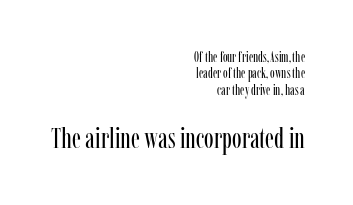
{"serif": "yes", "italic": "no", "bold": "no", "weight": "regular", "width": "condensed", "stroke_contrast": "low", "x_height": "medium", "monospaced": "no", "underline": "no", "align": "right", "line_spacing_ratio": 1.17, "letter_spacing": "normal", "letter_spacing_em": 0.0, "larger_block": "second", "size_ratio": 2.07, "glyph_px": 29}
